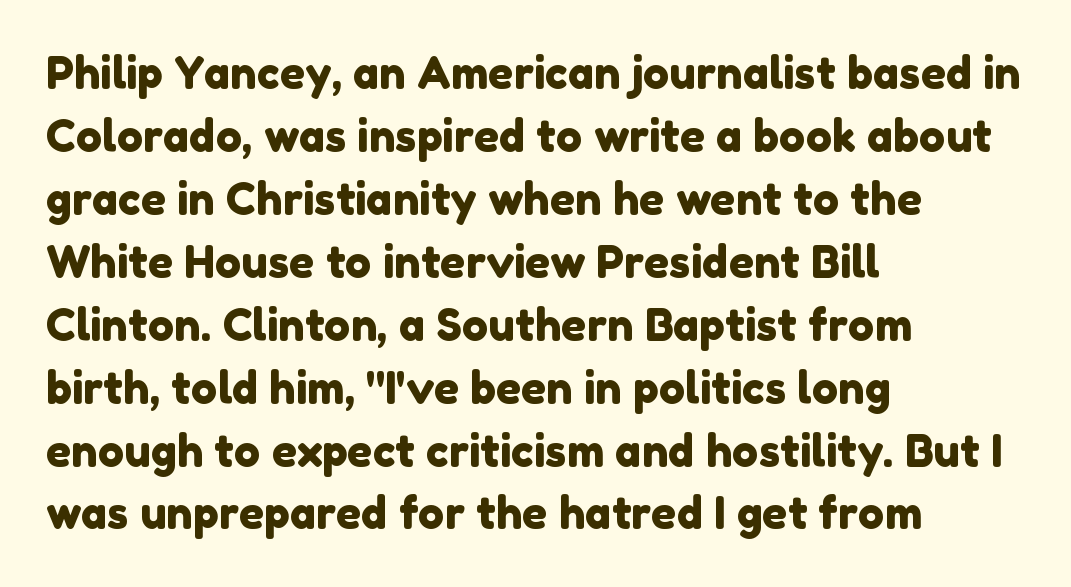
Q: Is the typeface a serif or a sans-serif typeface? A: Sans-serif.
Q: Is the text underlined? A: No.
Q: How is the paragraph aligned? A: Left-aligned.
Q: Is the spacing between letters normal or unusually wide? A: Normal.
Q: Is the spacing between lines tight, normal or loose? A: Normal.
Q: Width (condensed, normal, or wide)? A: Normal.
Q: Stroke contrast? A: Low.
Q: x-height? A: Medium.
Q: Monospaced? A: No.
